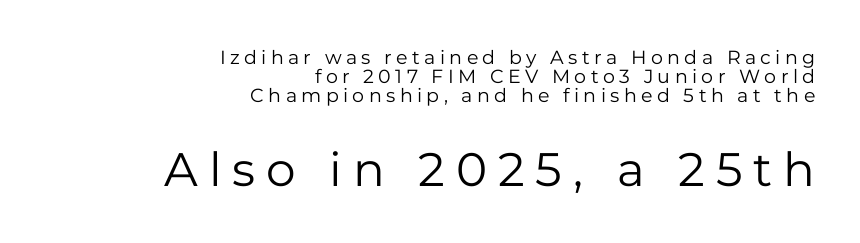
{"serif": "no", "italic": "no", "bold": "no", "weight": "regular", "width": "normal", "stroke_contrast": "low", "x_height": "medium", "monospaced": "no", "underline": "no", "align": "right", "line_spacing": "tight", "line_spacing_ratio": 1.0, "letter_spacing": "wide", "letter_spacing_em": 0.23, "larger_block": "second", "size_ratio": 2.47, "glyph_px": 47}
